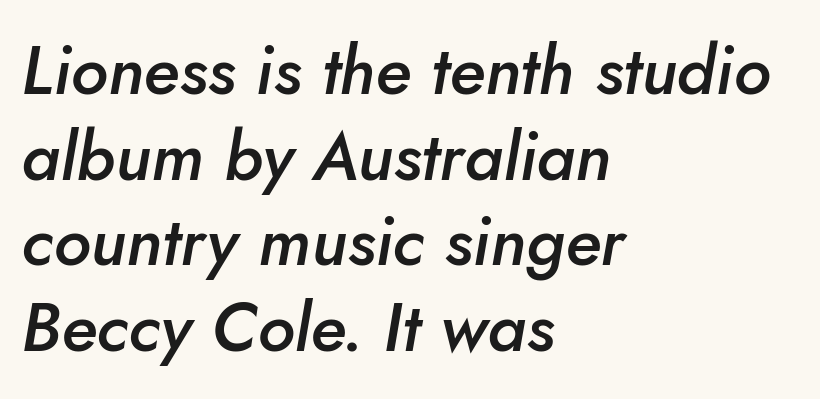
Q: Is the text bold? A: Semi-bold.
Q: Is the text italic (slanted)? A: Yes, it leans right by about 10 degrees.
Q: Is the text underlined? A: No.
Q: How is the paragraph aligned? A: Left-aligned.
Q: Is the spacing between letters normal or unusually wide? A: Normal.
Q: Is the spacing between lines tight, normal or loose? A: Normal.
Q: Width (condensed, normal, or wide)? A: Normal.
Q: Stroke contrast? A: Low.
Q: x-height? A: Small.
Q: Monospaced? A: No.
